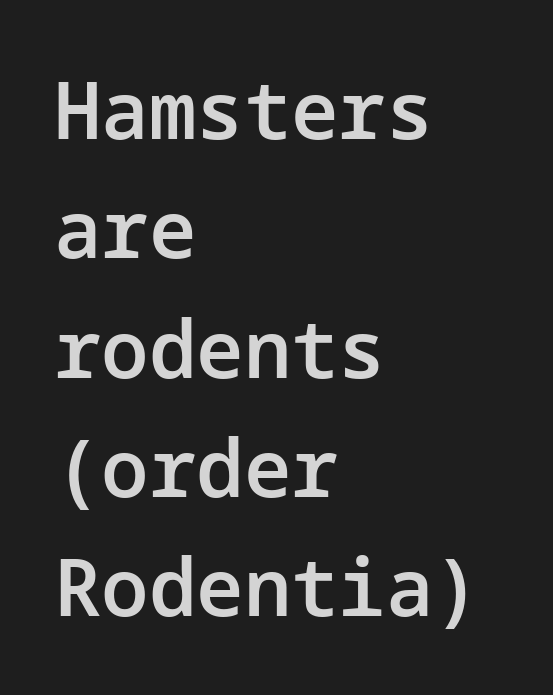
{"serif": "no", "italic": "no", "bold": "semi", "weight": "semibold", "width": "normal", "stroke_contrast": "low", "x_height": "medium", "underline": "no", "align": "left", "line_spacing": "normal", "line_spacing_ratio": 1.51, "letter_spacing": "normal", "letter_spacing_em": 0.0, "glyph_px": 79}
